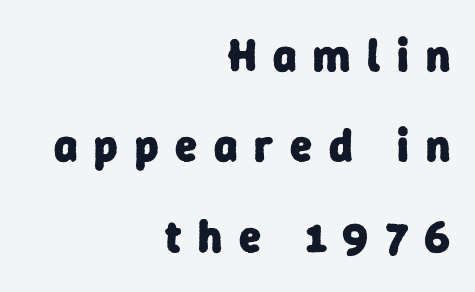
Q: Is the text bold? A: Yes.
Q: Is the typeface a serif or a sans-serif typeface? A: Sans-serif.
Q: Is the text underlined? A: No.
Q: How is the paragraph aligned? A: Right-aligned.
Q: Is the spacing between letters normal or unusually wide? A: Unusually wide.
Q: Is the spacing between lines tight, normal or loose? A: Loose.
Q: Width (condensed, normal, or wide)? A: Normal.
Q: Stroke contrast? A: Low.
Q: x-height? A: Medium.
Q: Monospaced? A: No.
